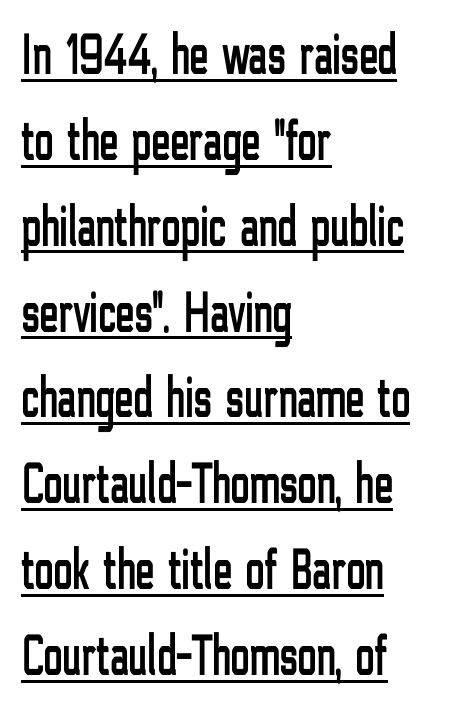
Glyph-to-glyph distance matches everyday printed text. Line spacing here is normal. This rendering uses left alignment, leaving the right contour irregular. Note: no serifs on the glyphs. Ordinary non-slanted type is in use.
